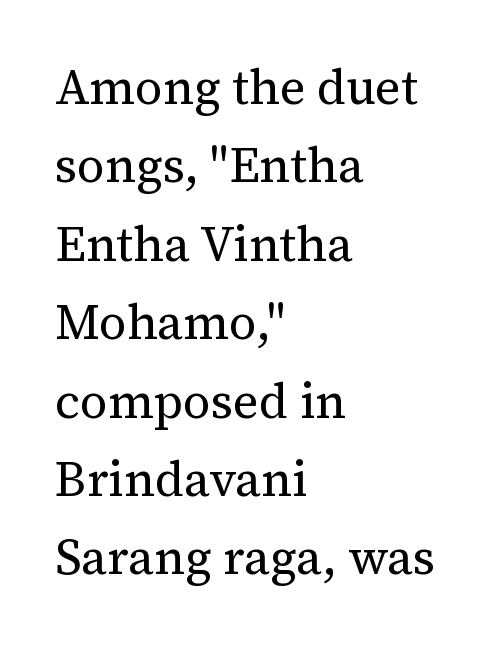
The passage shown is typed in a proportional face where columns would drift. Weight: regular or lighter. The vertical gap from one line to the next is medium. Look at the bottom of the vertical strokes: they flare into serifs here. Beneath every word, the page is bare.
